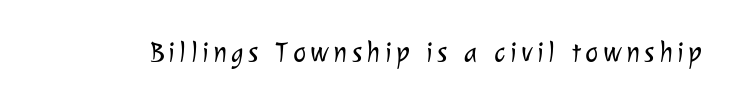
Is this a sans? Yes — the strokes have no serifs. On a weight scale, this lands at 450 or below. The space directly below the letters is spotless. Varying glyph widths throughout — classic text-font behaviour.
